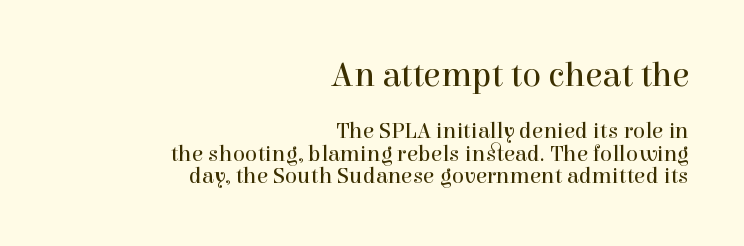
All the whitespace from short lines collects on the left. Nothing unusual about the tracking: characters are spaced as the font intends. Stem width sits at or under what a default text font uses. When letters stand straight like this, we call the style roman or upright. The letters advance in unequal steps, a hallmark of proportional type.
